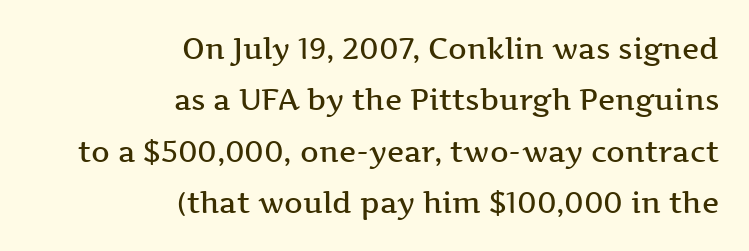
The image shows 29 px semibold, wide serif type, upright; set right-aligned, line spacing 1.77x, normal letter spacing, not underlined; medium stroke contrast and a medium x-height.
